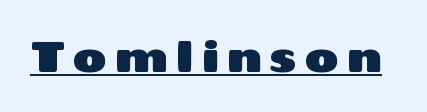
The image shows 42 px wide sans-serif type, upright; set underlined; medium stroke contrast and a medium x-height.
